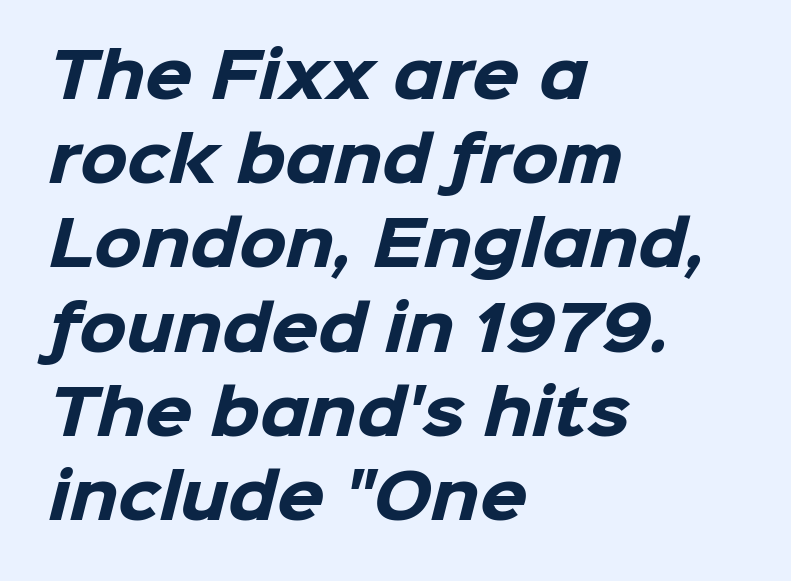
The type is set solid horizontally, with unmodified tracking. Proportional: the letters do not fall into vertical columns. The font family rendered here belongs to the sans-serif group. The foot of each line stays bare and open. One glance says typical: line gaps are just what's usual.
